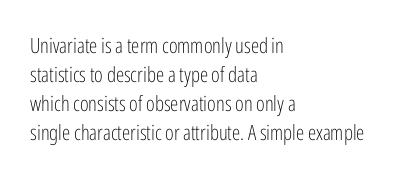
The image shows 21 px text type, upright; set left-aligned, normal line spacing (1.38x), normal letter spacing, not underlined.
